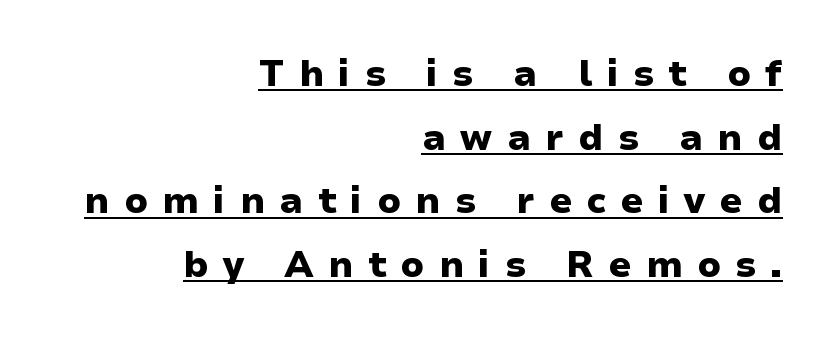
Q: Is the text bold? A: Yes.
Q: Is the text italic (slanted)? A: No, it is upright.
Q: Is the typeface a serif or a sans-serif typeface? A: Sans-serif.
Q: Is the text underlined? A: Yes.
Q: How is the paragraph aligned? A: Right-aligned.
Q: Is the spacing between letters normal or unusually wide? A: Unusually wide.
Q: Width (condensed, normal, or wide)? A: Wide.
Q: Stroke contrast? A: Low.
Q: x-height? A: Medium.
Q: Monospaced? A: No.
